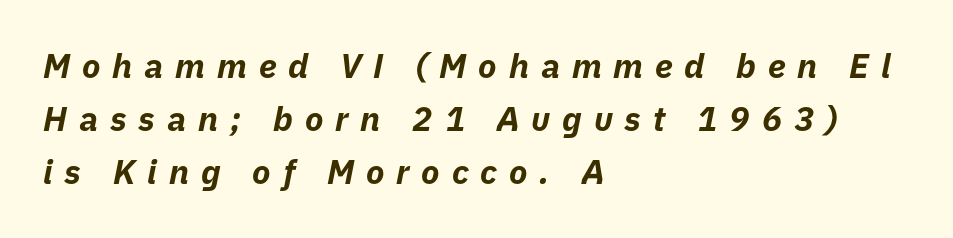
Q: Is the text bold? A: Yes.
Q: Is the text italic (slanted)? A: Yes, it leans right by about 11 degrees.
Q: Is the text underlined? A: No.
Q: How is the paragraph aligned? A: Left-aligned.
Q: Is the spacing between letters normal or unusually wide? A: Unusually wide.
Q: Is the spacing between lines tight, normal or loose? A: Normal.
Q: Width (condensed, normal, or wide)? A: Normal.
Q: Stroke contrast? A: Low.
Q: x-height? A: Medium.
Q: Monospaced? A: No.
